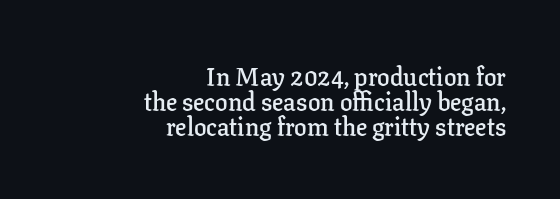
The image shows 25 px text type, upright; set right-aligned, tight line spacing (1.01x), normal letter spacing, not underlined.
